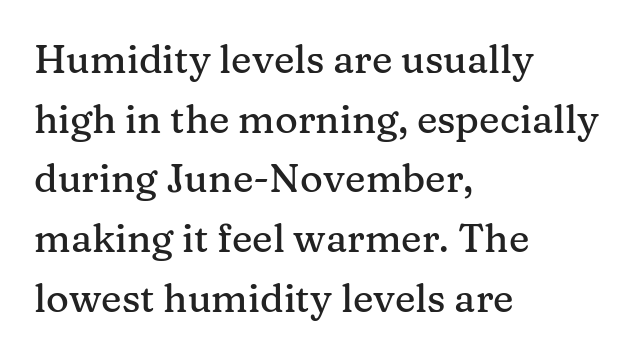
{"serif": "yes", "italic": "no", "width": "normal", "stroke_contrast": "medium", "x_height": "medium", "monospaced": "no", "underline": "no", "align": "left", "line_spacing": "normal", "line_spacing_ratio": 1.53, "letter_spacing": "normal", "letter_spacing_em": 0.0, "glyph_px": 39}
